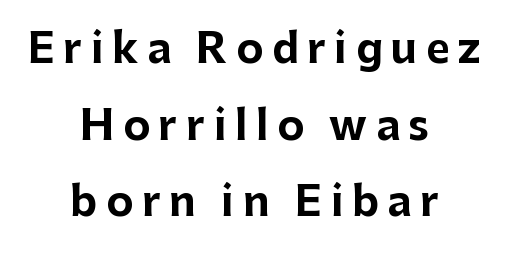
Students, this is bold: see how much ink each stroke carries. Descenders hang freely into open space. Is this a fixed-width face? No — the glyphs have proportional, varying widths. You can tell it's not italic because the verticals are truly vertical. In CSS terms this would be text-align: center.
